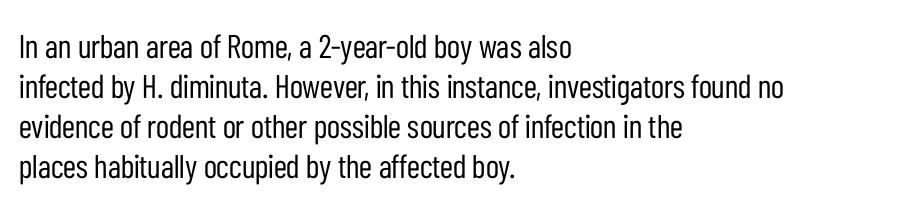
{"serif": "no", "italic": "no", "bold": "no", "weight": "regular", "width": "condensed", "stroke_contrast": "low", "x_height": "medium", "monospaced": "no", "underline": "no", "align": "left", "line_spacing_ratio": 1.21, "letter_spacing": "normal", "letter_spacing_em": 0.0, "glyph_px": 33}
